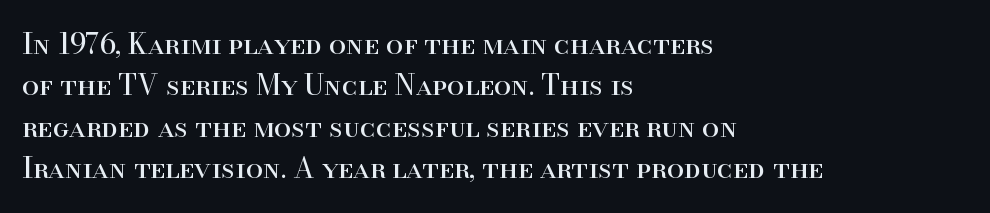
A light-to-regular cut is what we see here. Tracking here is standard; glyphs follow each other at the usual distance. The passage shown is typed in a proportional face where columns would drift. These lines are composed in type with serifs. Only glyphs here, with clear space below each row.
